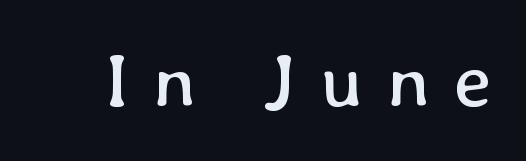
{"italic": "no", "bold": "no", "weight": "regular", "width": "normal", "stroke_contrast": "low", "x_height": "medium", "monospaced": "no", "underline": "no", "letter_spacing": "wide", "letter_spacing_em": 0.32, "glyph_px": 75}
